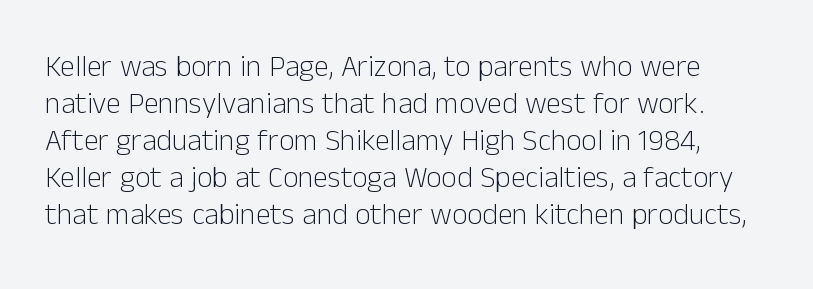
The rendering uses natural spacing where letterforms have individual widths. The typography opts for an upright posture over an oblique one. Words appear dense and cohesive because spacing is normal. Beneath every word, the page is bare.
